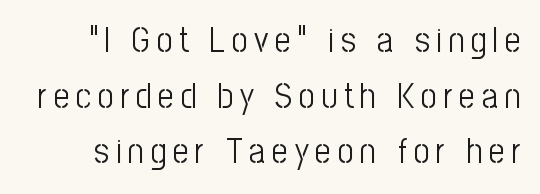
Honestly, the row spacing looks completely unremarkable. This sample has the flowing, uneven cadence of proportional lettering. Each stroke keeps to a modest, everyday thickness or less. Grotesque or geometric, the face here clearly has no serifs. In terms of posture, this sample is upright. Bare-footed words on every line.
